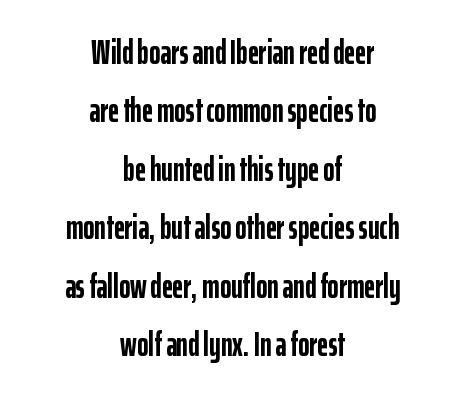
The font family rendered here belongs to the sans-serif group. Heft: maximum for text — a bold. Letter spacing: default. Rule under the text: the space is simply empty. The passage shown is typed in a proportional face where columns would drift. Posture: vertical.
